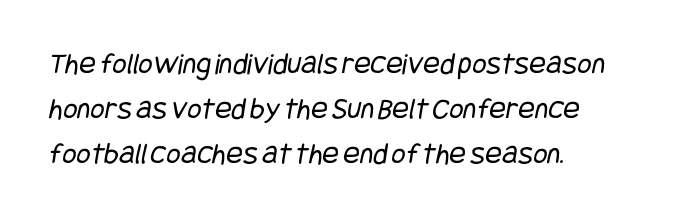
Lines of text with bare space underneath. The face looks like a standard text weight, possibly lighter. This sample is left-justified, so line endings fall wherever the words run out. Nothing unusual about the tracking: characters are spaced as the font intends. Check where the strokes stop: nothing finishes them off — pure sans.
